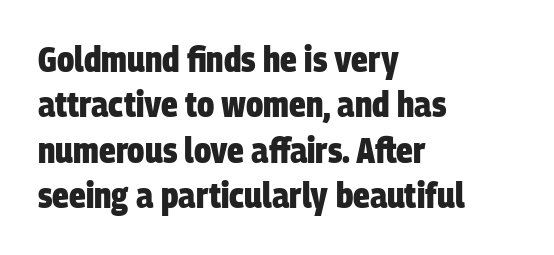
Each word holds together tightly as a unit, with standard inter-letter gaps. Check under the words: just untouched page. Weight check: bold — yes, fully. The lines sit at an ordinary, default distance from one another. To sum up the face: it is a sans, with no serifs. The typesetter chose a ragged-right arrangement here.
